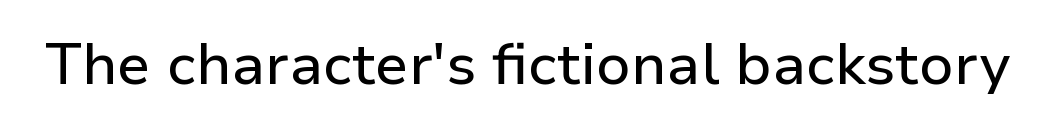
{"serif": "no", "italic": "no", "width": "normal", "stroke_contrast": "low", "x_height": "medium", "monospaced": "no", "underline": "no", "letter_spacing": "normal", "letter_spacing_em": 0.0, "glyph_px": 58}
